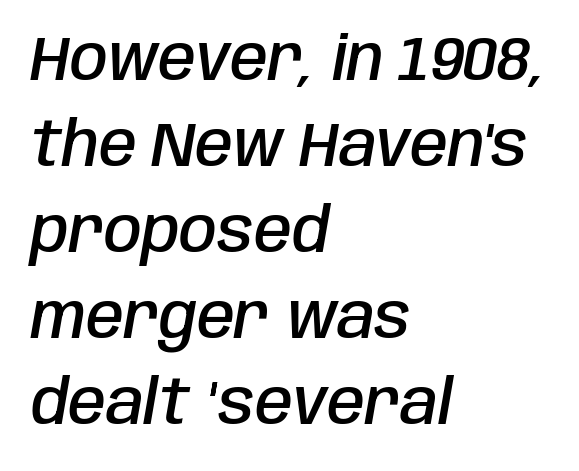
Q: Is the text bold? A: Semi-bold.
Q: Is the text italic (slanted)? A: Yes, it leans right by about 10 degrees.
Q: Is the text underlined? A: No.
Q: How is the paragraph aligned? A: Left-aligned.
Q: Is the spacing between letters normal or unusually wide? A: Normal.
Q: Is the spacing between lines tight, normal or loose? A: Normal.
Q: Width (condensed, normal, or wide)? A: Condensed.
Q: Stroke contrast? A: Low.
Q: x-height? A: Large.
Q: Monospaced? A: No.
